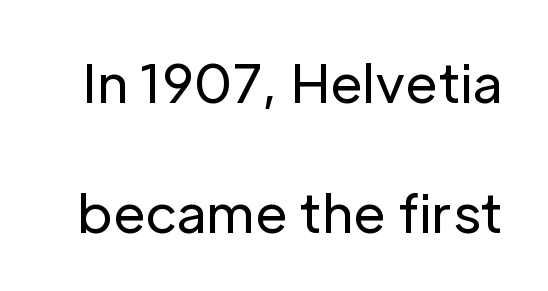
Only glyphs here, with clear space below each row. The type sits square on the baseline with zero lean. Horizontal bands of white between lines are thick stripes. Proportional: the letters do not fall into vertical columns.
